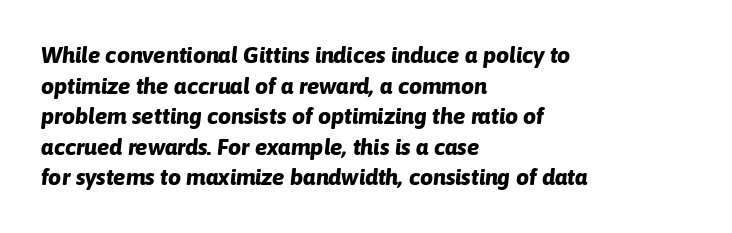
The image shows 23 px bold type, italic (leaning right); set left-aligned, normal line spacing (1.33x), normal letter spacing, not underlined.
